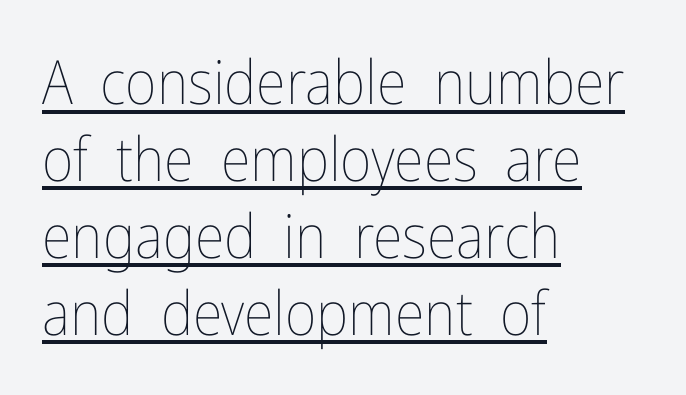
The image shows 61 px thin, condensed type, upright; set left-aligned, normal line spacing (1.26x), normal letter spacing, underlined; low stroke contrast and a medium x-height.
